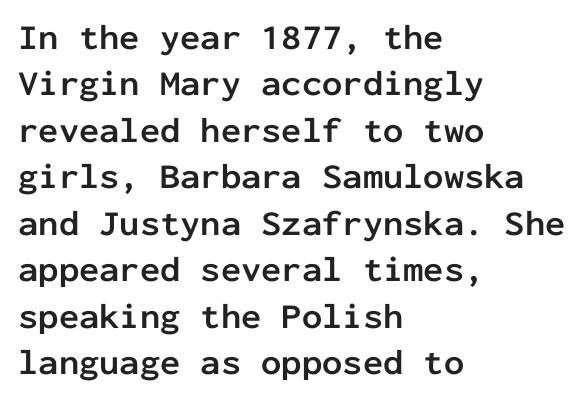
The strokes are fattened all the way to bold. This rendering leaves character spacing at its baseline value. Letters rest on an invisible, unmarked baseline. The letters march in equal steps, a hallmark of fixed-pitch type. Unlike a traditional serif, this face leaves its strokes unadorned.
